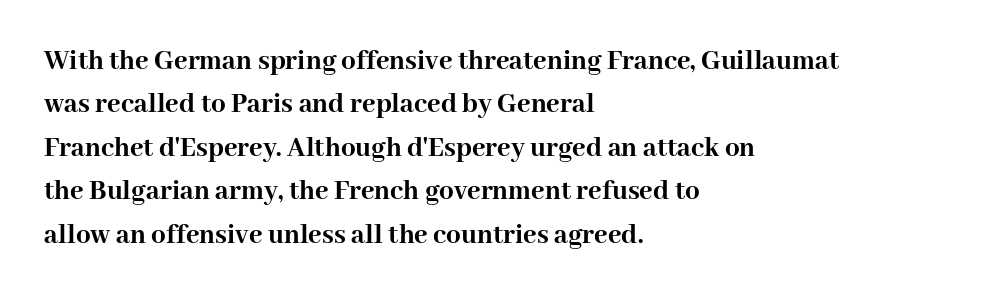
Emphasis by weight is at full strength: bold. The letterforms sit shoulder to shoulder at normal distance. Each row of text sits above clean, open space. This sample uses an upright cut, with every glyph sitting square on the baseline. The passage shown is typed in a proportional face where columns would drift. Vertical spacing — default.
